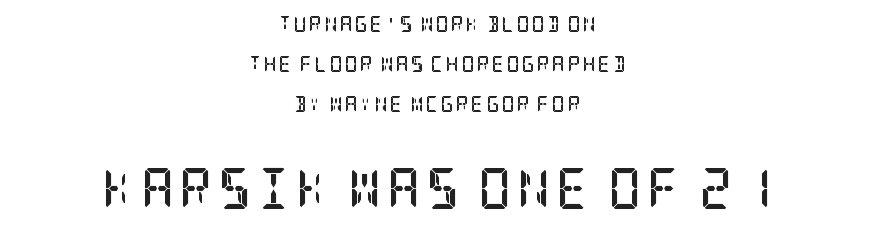
The image shows 41 px semibold, condensed serif type, upright; set centered, loose line spacing (2.49x), not underlined; the second (bottom) block is 2.56x larger; low stroke contrast and a large x-height.
